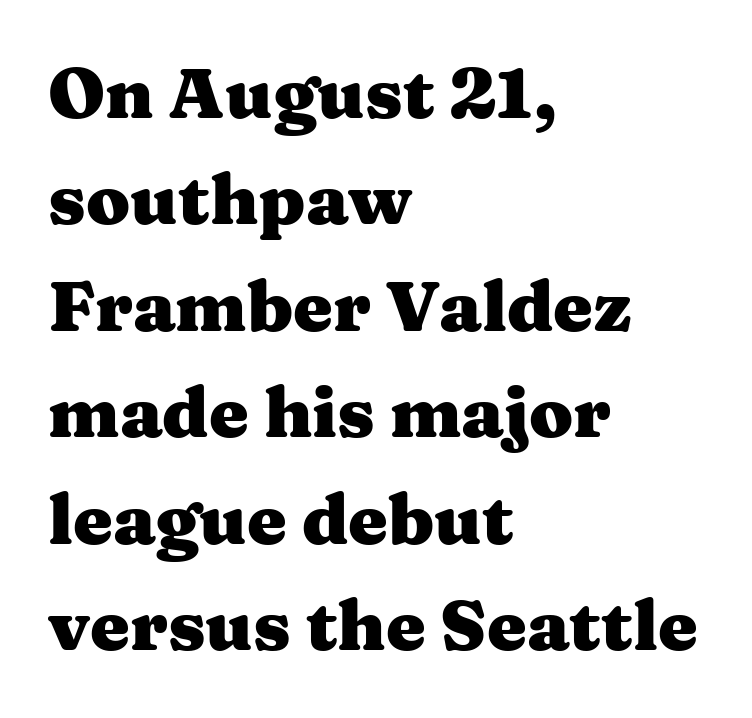
Heavy, bold letterforms. Does the type have serifs? Yes, each stem ends in a small foot. Words appear dense and cohesive because spacing is normal. The words here are not underlined. Is this a fixed-width face? No — the glyphs have proportional, varying widths.
